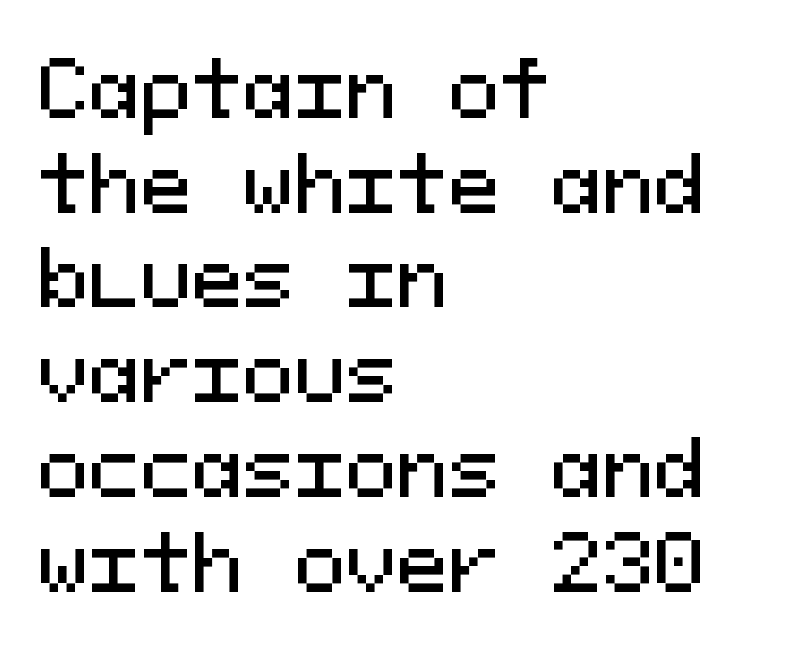
The image shows 77 px sans-serif type, upright, monospaced; set left-aligned, line spacing 1.23x, normal letter spacing, not underlined; medium stroke contrast and a medium x-height.
